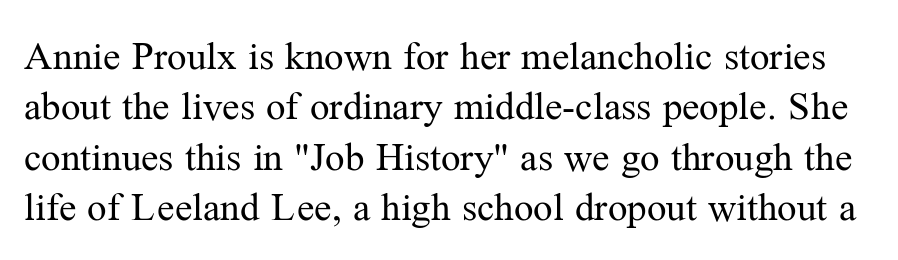
The image shows 39 px regular-weight serif type, upright; set normal line spacing (1.29x), normal letter spacing, not underlined; medium stroke contrast and a medium x-height.
